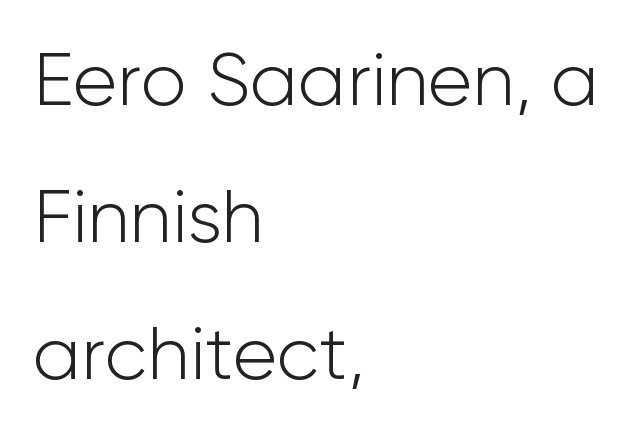
Q: Is the text bold? A: No.
Q: Is the text italic (slanted)? A: No, it is upright.
Q: Is the typeface a serif or a sans-serif typeface? A: Sans-serif.
Q: Is the text underlined? A: No.
Q: How is the paragraph aligned? A: Left-aligned.
Q: Is the spacing between letters normal or unusually wide? A: Normal.
Q: Width (condensed, normal, or wide)? A: Normal.
Q: Stroke contrast? A: Low.
Q: x-height? A: Medium.
Q: Monospaced? A: No.
